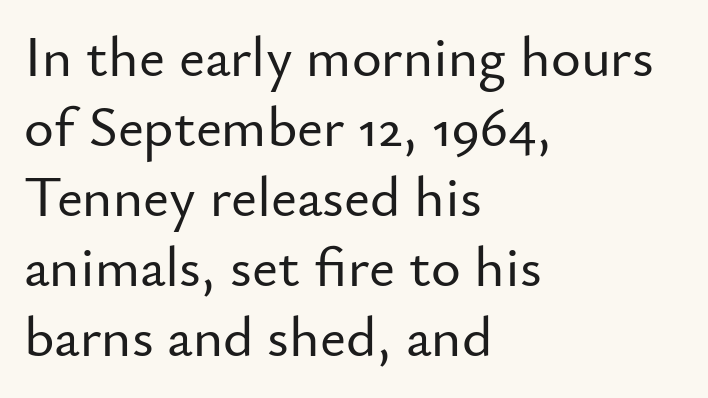
{"serif": "no", "italic": "no", "width": "normal", "stroke_contrast": "low", "x_height": "small", "monospaced": "no", "underline": "no", "align": "left", "line_spacing_ratio": 1.23, "letter_spacing": "normal", "letter_spacing_em": 0.0, "glyph_px": 57}
